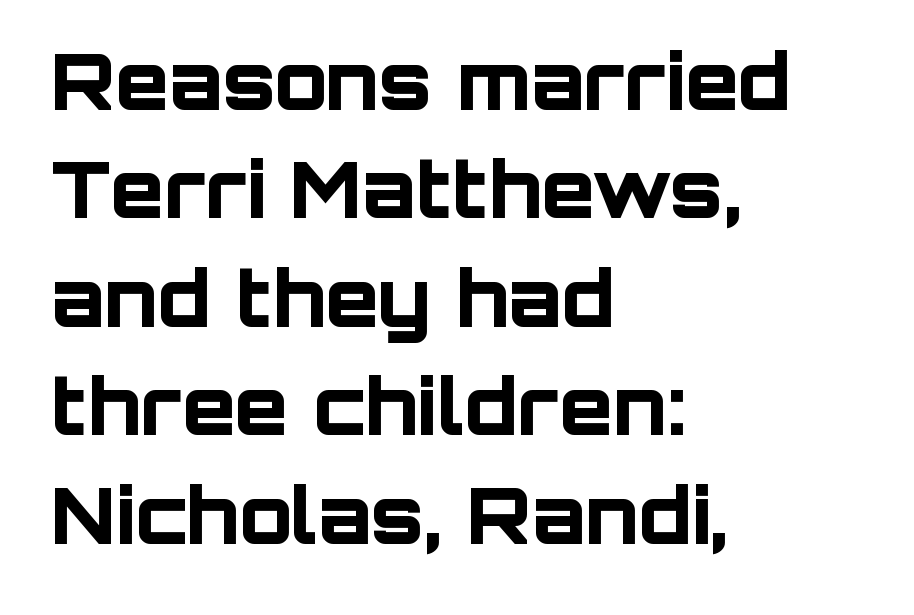
Q: Is the text bold? A: Yes.
Q: Is the text italic (slanted)? A: No, it is upright.
Q: Is the typeface a serif or a sans-serif typeface? A: Sans-serif.
Q: Is the text underlined? A: No.
Q: How is the paragraph aligned? A: Left-aligned.
Q: Is the spacing between letters normal or unusually wide? A: Normal.
Q: Is the spacing between lines tight, normal or loose? A: Normal.
Q: Width (condensed, normal, or wide)? A: Normal.
Q: Stroke contrast? A: Low.
Q: x-height? A: Large.
Q: Monospaced? A: No.
